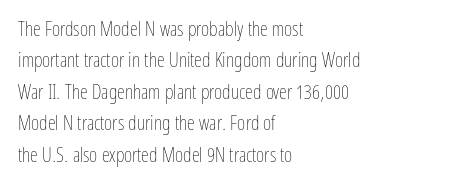
The image shows 20 px text type, upright; set left-aligned, normal line spacing (1.57x), normal letter spacing, not underlined.
